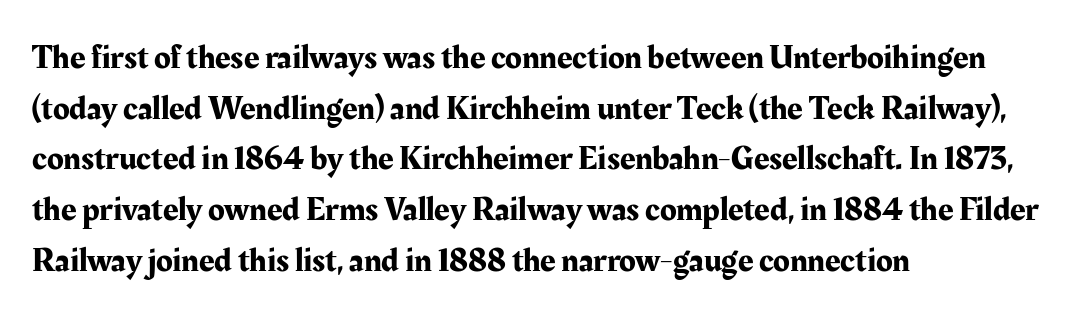
{"serif": "yes", "italic": "no", "width": "normal", "stroke_contrast": "medium", "x_height": "medium", "monospaced": "no", "underline": "no", "align": "left", "line_spacing": "normal", "line_spacing_ratio": 1.49, "letter_spacing": "normal", "letter_spacing_em": 0.0, "glyph_px": 34}
